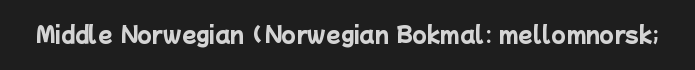
The image shows 21 px bold type; set normal letter spacing, not underlined.
